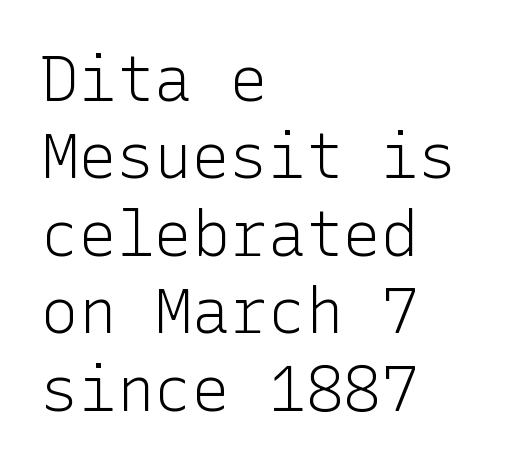
A sans-serif font was chosen for this passage. Bare-footed words on every line. Notice how the stems are strictly vertical — no italics here. How are the letters spaced? Ordinarily, with no added tracking. The font is comparable to plain body text, perhaps lighter. Alignment: flush left.
